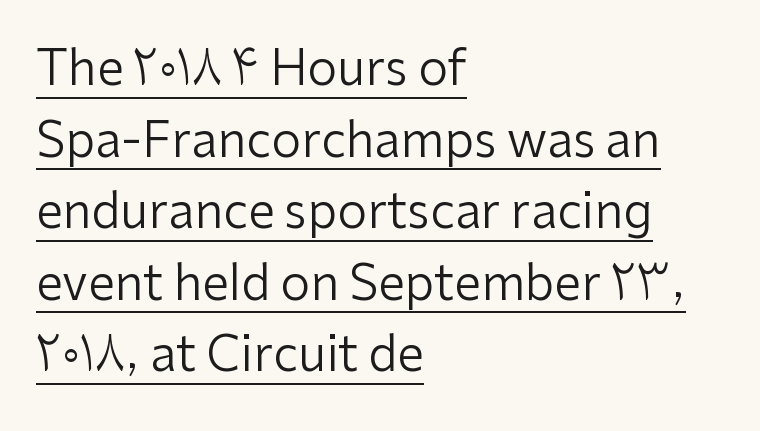
The image shows 48 px regular-weight sans-serif type, upright; set left-aligned, normal line spacing (1.49x), normal letter spacing, underlined; low stroke contrast and a medium x-height.
